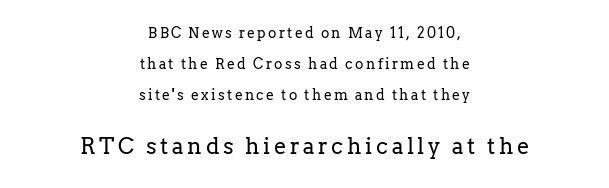
Q: Is the text bold? A: No.
Q: Is the text italic (slanted)? A: No, it is upright.
Q: Is the text underlined? A: No.
Q: How is the paragraph aligned? A: Centered.
Q: Is the spacing between lines tight, normal or loose? A: Loose.
Q: Which block of text is set in a larger size, the first (top) or the second (bottom)? A: The second (bottom) one.
